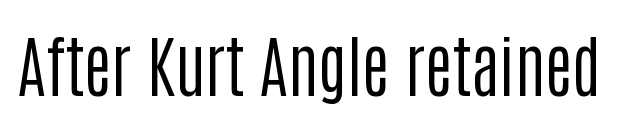
{"serif": "no", "italic": "no", "bold": "no", "weight": "regular", "width": "condensed", "stroke_contrast": "low", "x_height": "large", "monospaced": "no", "underline": "no", "letter_spacing": "normal", "letter_spacing_em": 0.0, "glyph_px": 67}
